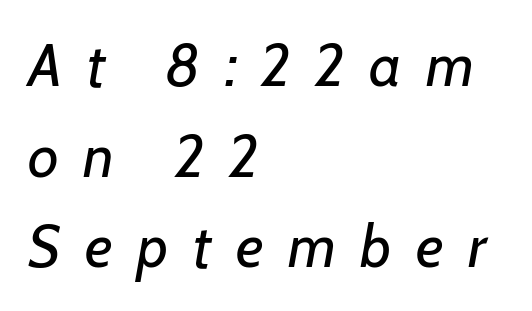
Q: Is the text bold? A: No.
Q: Is the text italic (slanted)? A: Yes, it leans right by about 7 degrees.
Q: Is the text underlined? A: No.
Q: How is the paragraph aligned? A: Left-aligned.
Q: Is the spacing between letters normal or unusually wide? A: Unusually wide.
Q: Is the spacing between lines tight, normal or loose? A: Normal.
Q: Width (condensed, normal, or wide)? A: Normal.
Q: Stroke contrast? A: Low.
Q: x-height? A: Medium.
Q: Monospaced? A: No.
